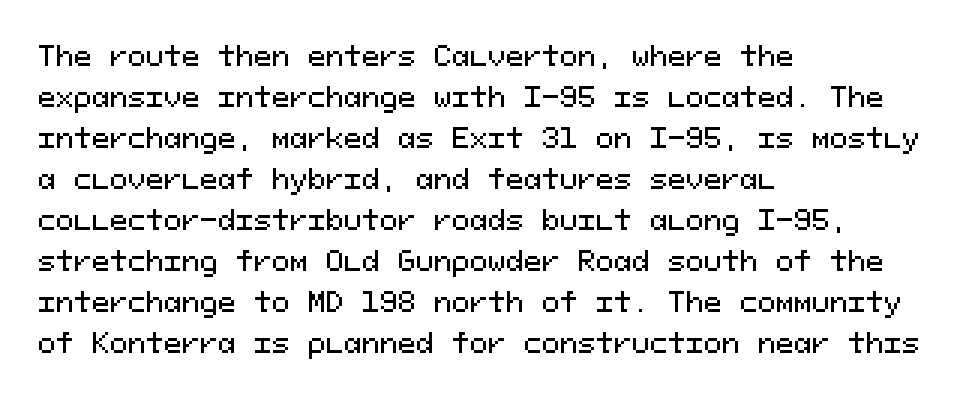
Q: Is the text italic (slanted)? A: No, it is upright.
Q: Is the text underlined? A: No.
Q: How is the paragraph aligned? A: Left-aligned.
Q: Is the spacing between letters normal or unusually wide? A: Normal.
Q: Is the spacing between lines tight, normal or loose? A: Normal.
